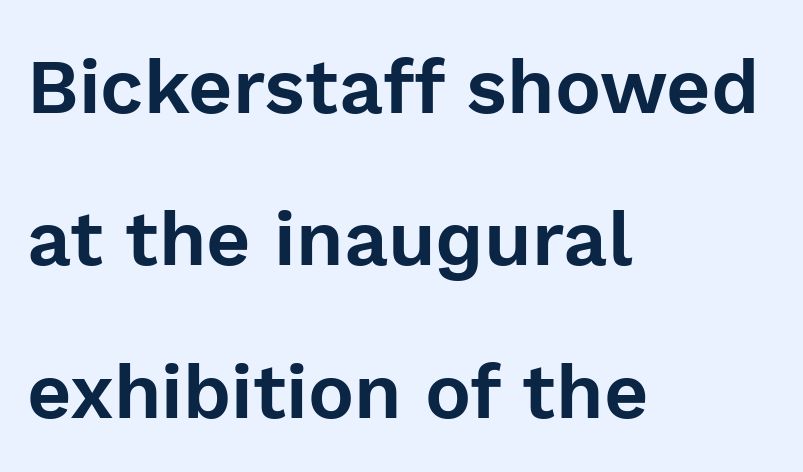
Q: Is the text italic (slanted)? A: No, it is upright.
Q: Is the typeface a serif or a sans-serif typeface? A: Sans-serif.
Q: Is the text underlined? A: No.
Q: How is the paragraph aligned? A: Left-aligned.
Q: Is the spacing between letters normal or unusually wide? A: Normal.
Q: Is the spacing between lines tight, normal or loose? A: Loose.
Q: Width (condensed, normal, or wide)? A: Normal.
Q: x-height? A: Medium.
Q: Monospaced? A: No.
